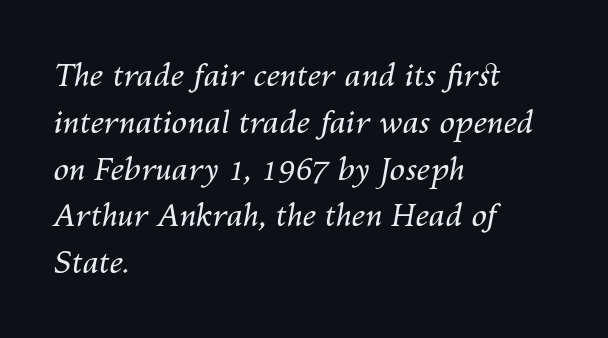
Q: Is the text bold? A: No.
Q: Is the text italic (slanted)? A: Yes, it leans right by about 10 degrees.
Q: Is the text underlined? A: No.
Q: How is the paragraph aligned? A: Left-aligned.
Q: Is the spacing between letters normal or unusually wide? A: Normal.
Q: Is the spacing between lines tight, normal or loose? A: Normal.
Q: Width (condensed, normal, or wide)? A: Normal.
Q: Stroke contrast? A: Medium.
Q: x-height? A: Medium.
Q: Monospaced? A: No.
